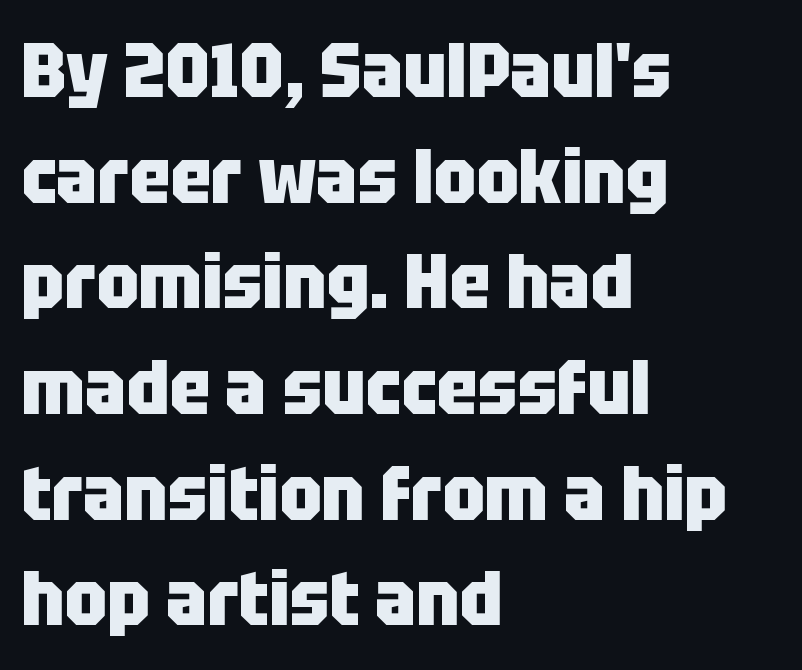
Q: Is the text bold? A: Yes.
Q: Is the text italic (slanted)? A: No, it is upright.
Q: Is the typeface a serif or a sans-serif typeface? A: Sans-serif.
Q: Is the text underlined? A: No.
Q: How is the paragraph aligned? A: Left-aligned.
Q: Is the spacing between letters normal or unusually wide? A: Normal.
Q: Is the spacing between lines tight, normal or loose? A: Normal.
Q: Width (condensed, normal, or wide)? A: Condensed.
Q: Stroke contrast? A: Low.
Q: x-height? A: Large.
Q: Monospaced? A: No.
